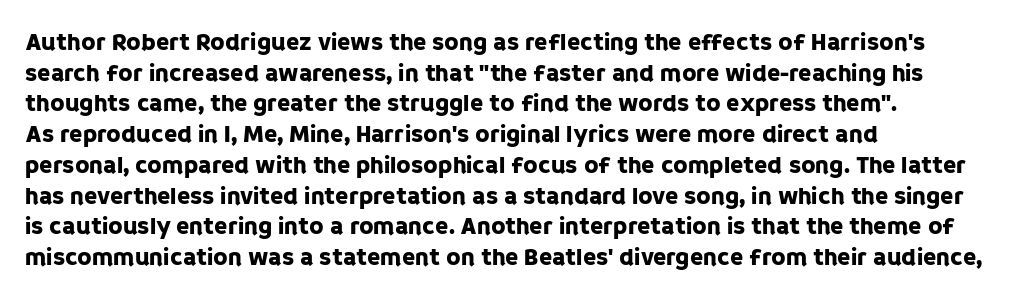
The image shows 24 px text type, upright; set left-aligned, normal line spacing (1.28x), normal letter spacing, not underlined.
